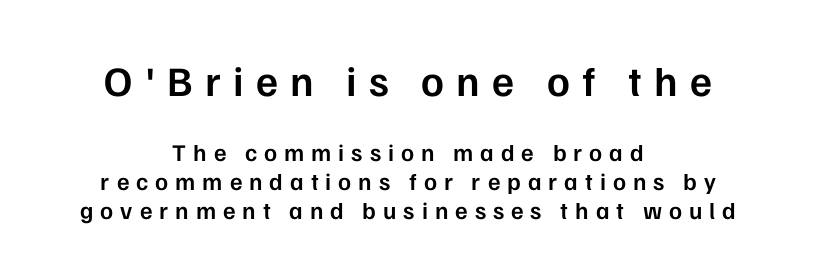
The image shows 42 px semibold sans-serif type, upright; set centered, line spacing 1.2x, unusually wide letter spacing (+0.29 em), not underlined; the first (top) block is 1.75x larger; low stroke contrast and a medium x-height.
